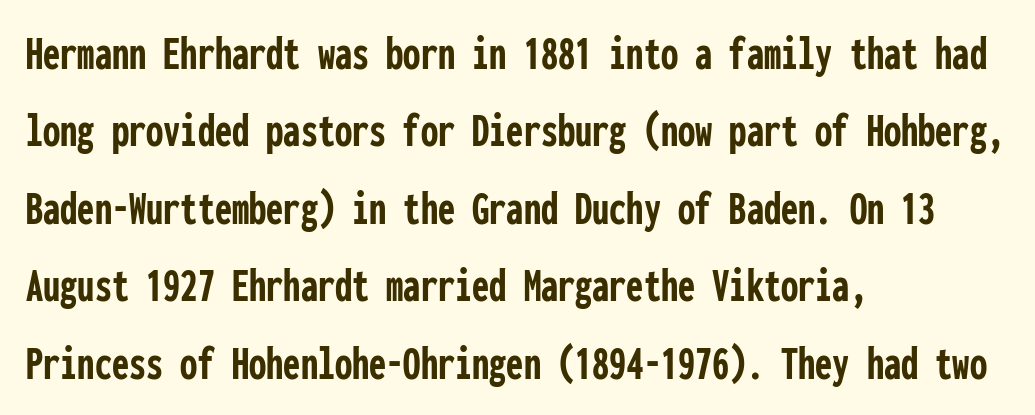
Do the characters align in a grid? Yes, the font is monospaced. The rendering shows plain stroke endings on the letterforms — a sans-serif design. Whoever set this chose a conventional vertical rhythm. The rag falls on the right side of this text block.
